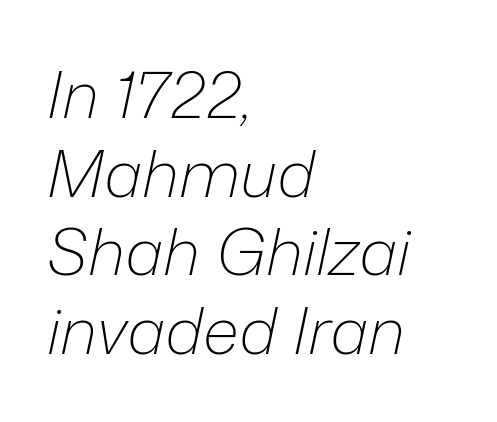
Q: Is the text bold? A: No.
Q: Is the text italic (slanted)? A: Yes, it leans right by about 12 degrees.
Q: Is the text underlined? A: No.
Q: How is the paragraph aligned? A: Left-aligned.
Q: Is the spacing between letters normal or unusually wide? A: Normal.
Q: Width (condensed, normal, or wide)? A: Normal.
Q: Stroke contrast? A: Low.
Q: x-height? A: Medium.
Q: Monospaced? A: No.
